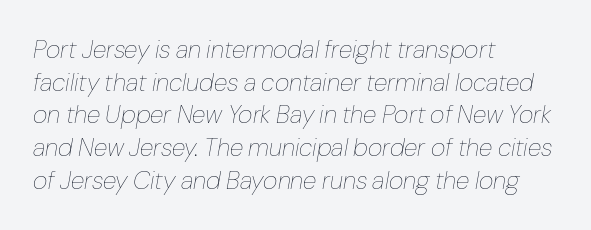
The image shows 25 px text type, italic (leaning right); set left-aligned, normal line spacing (1.31x), normal letter spacing, not underlined.
